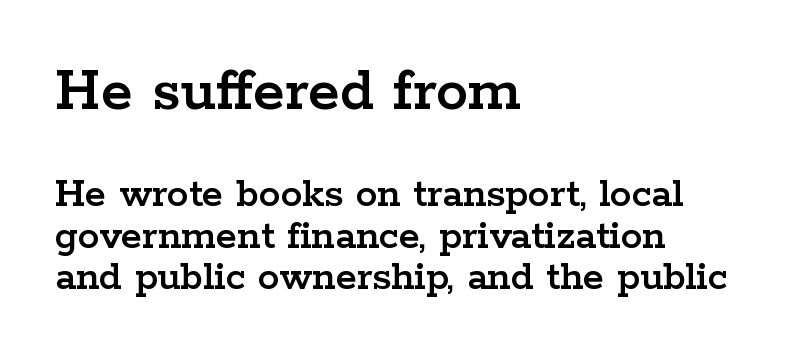
These lines stack with their left ends in a neat column. The letters in the upper block stand taller than those in the block below. The line texture is even and compact thanks to regular tracking. Looks like regular typesetting: each glyph gets only the width it needs. Any mark beneath the type? The region is blank. The typeface chosen for these lines features serifs.
